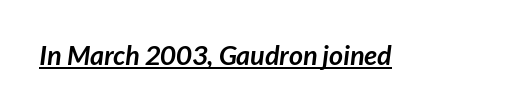
Q: Is the text bold? A: Yes.
Q: Is the text underlined? A: Yes.
Q: Is the spacing between letters normal or unusually wide? A: Normal.
